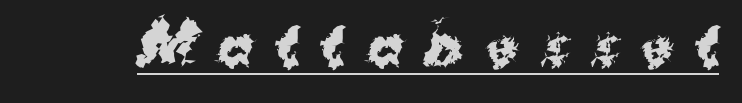
The image shows 54 px bold sans-serif type; set unusually wide letter spacing (+0.38 em), underlined; medium stroke contrast and a medium x-height.
